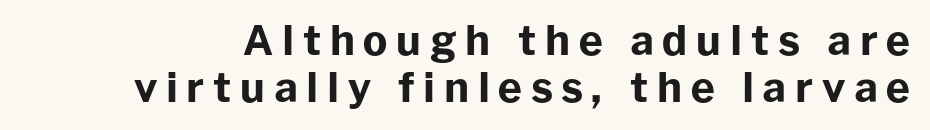
Q: Is the text bold? A: Yes.
Q: Is the text italic (slanted)? A: No, it is upright.
Q: Is the typeface a serif or a sans-serif typeface? A: Sans-serif.
Q: Is the text underlined? A: No.
Q: Is the spacing between letters normal or unusually wide? A: Unusually wide.
Q: Is the spacing between lines tight, normal or loose? A: Tight.
Q: Width (condensed, normal, or wide)? A: Normal.
Q: Stroke contrast? A: Low.
Q: x-height? A: Medium.
Q: Monospaced? A: No.
